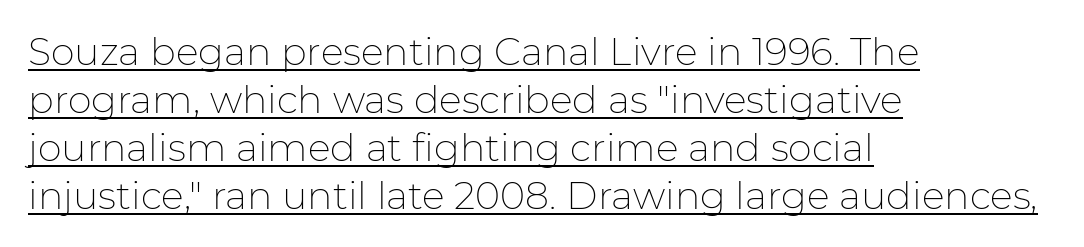
Q: Is the text bold? A: No.
Q: Is the text italic (slanted)? A: No, it is upright.
Q: Is the typeface a serif or a sans-serif typeface? A: Sans-serif.
Q: Is the text underlined? A: Yes.
Q: How is the paragraph aligned? A: Left-aligned.
Q: Is the spacing between letters normal or unusually wide? A: Normal.
Q: Is the spacing between lines tight, normal or loose? A: Normal.
Q: Width (condensed, normal, or wide)? A: Normal.
Q: Stroke contrast? A: Low.
Q: x-height? A: Medium.
Q: Monospaced? A: No.
